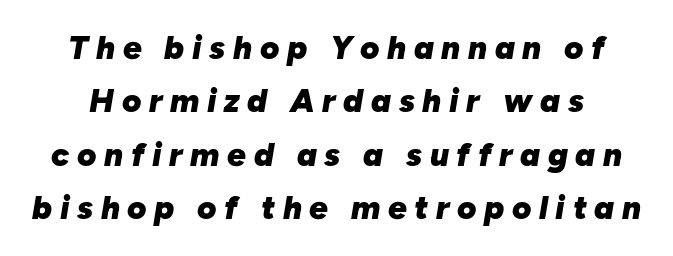
The image shows 33 px heavy type, italic (leaning right); set normal line spacing (1.62x), unusually wide letter spacing (+0.23 em), not underlined; low stroke contrast and a medium x-height.
